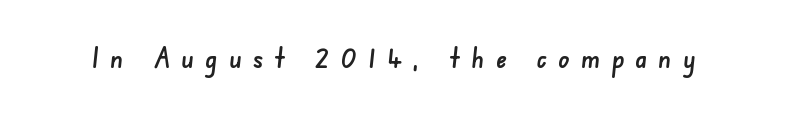
Q: Is the typeface a serif or a sans-serif typeface? A: Sans-serif.
Q: Is the text underlined? A: No.
Q: Is the spacing between letters normal or unusually wide? A: Unusually wide.
Q: Width (condensed, normal, or wide)? A: Normal.
Q: Stroke contrast? A: Low.
Q: x-height? A: Small.
Q: Monospaced? A: No.
